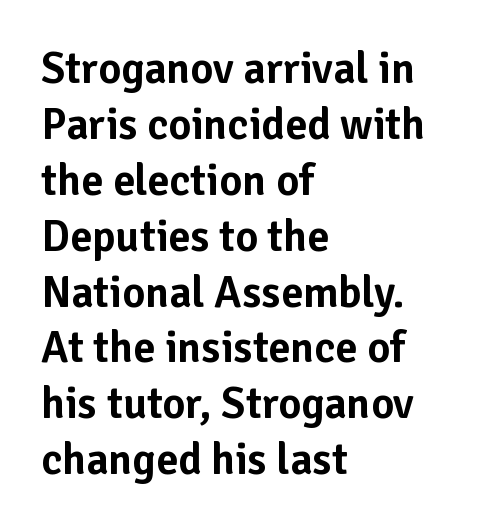
The image shows 44 px sans-serif type, upright; set left-aligned, normal line spacing (1.27x), normal letter spacing, not underlined; low stroke contrast and a medium x-height.
